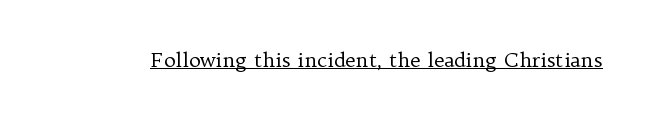
{"italic": "no", "bold": "no", "underline": "yes", "letter_spacing": "normal", "letter_spacing_em": 0.0, "glyph_px": 20}
